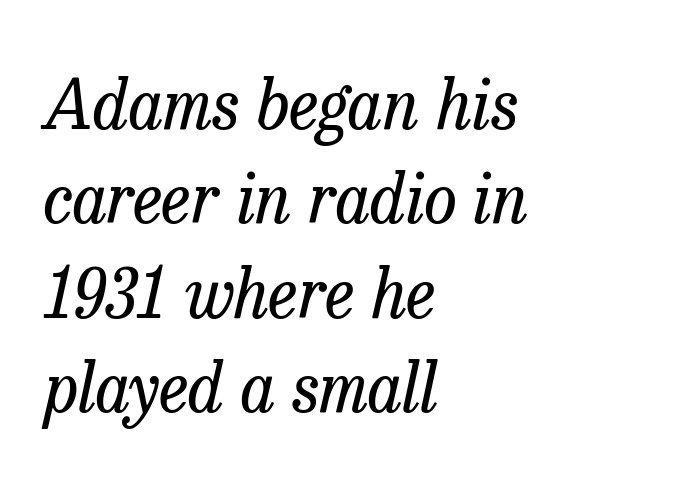
{"serif": "yes", "italic": "yes", "lean": "right", "slant_degrees": 13, "bold": "no", "weight": "regular", "width": "normal", "stroke_contrast": "low", "x_height": "medium", "monospaced": "no", "underline": "no", "align": "left", "line_spacing": "normal", "line_spacing_ratio": 1.41, "letter_spacing": "normal", "letter_spacing_em": 0.0, "glyph_px": 67}
